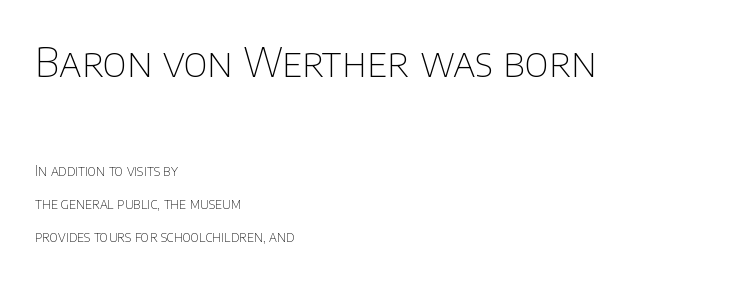
The image shows 40 px thin sans-serif type, upright; set left-aligned, loose line spacing (2.35x), normal letter spacing, not underlined; the first (top) block is 2.86x larger; low stroke contrast and a large x-height.
